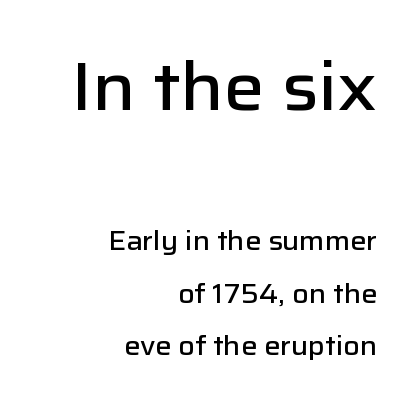
Each letter keeps its own natural width here, so spacing adapts to shape. The initial chunk of copy outweighs the following chunk in type size. No feet cap the strokes, marking this as sans-serif type. Every stem runs plumb, perpendicular to the baseline. If you measured baseline to baseline, you'd find a long distance.
